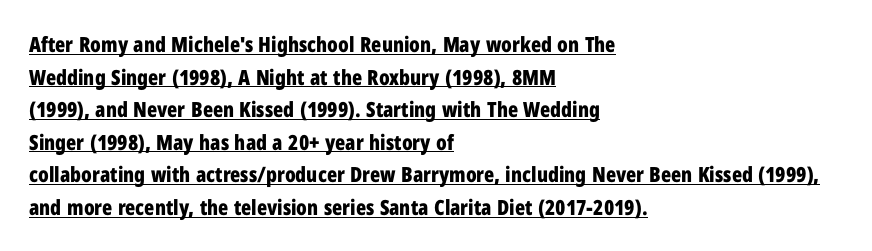
The image shows 21 px bold type, upright; set left-aligned, normal line spacing (1.55x), normal letter spacing, underlined.
